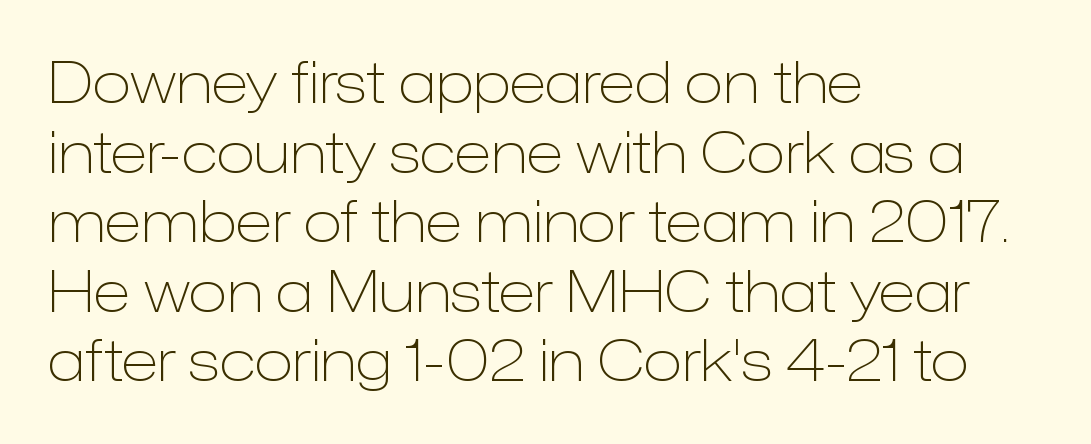
{"serif": "no", "italic": "no", "bold": "no", "weight": "light", "width": "normal", "stroke_contrast": "low", "x_height": "medium", "monospaced": "no", "underline": "no", "align": "left", "line_spacing_ratio": 1.22, "letter_spacing": "normal", "letter_spacing_em": 0.0, "glyph_px": 57}
